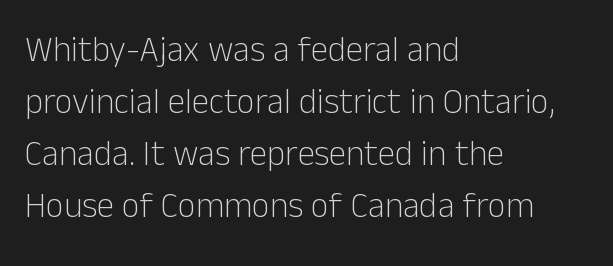
{"serif": "no", "italic": "no", "bold": "no", "weight": "light", "width": "normal", "stroke_contrast": "low", "x_height": "medium", "monospaced": "no", "underline": "no", "align": "left", "line_spacing": "normal", "line_spacing_ratio": 1.49, "letter_spacing": "normal", "letter_spacing_em": 0.0, "glyph_px": 35}
